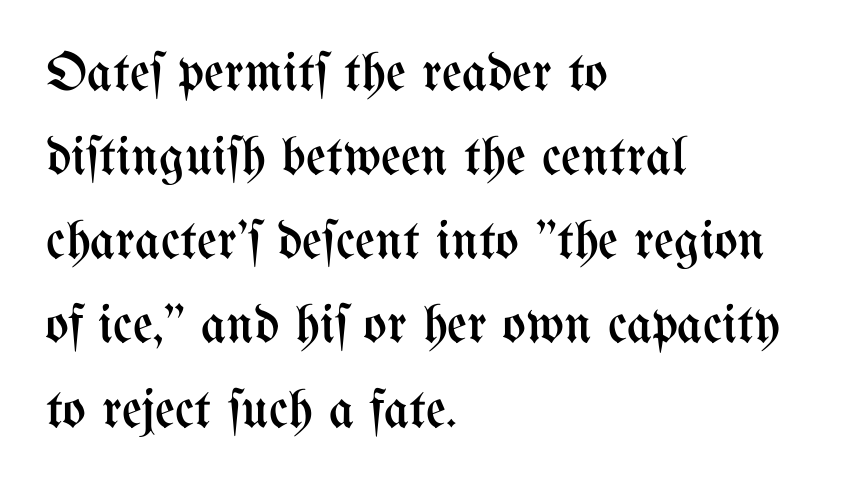
{"italic": "no", "bold": "no", "weight": "regular", "width": "condensed", "stroke_contrast": "medium", "x_height": "medium", "monospaced": "no", "underline": "no", "align": "left", "line_spacing": "normal", "line_spacing_ratio": 1.53, "letter_spacing": "normal", "letter_spacing_em": 0.0, "glyph_px": 55}
